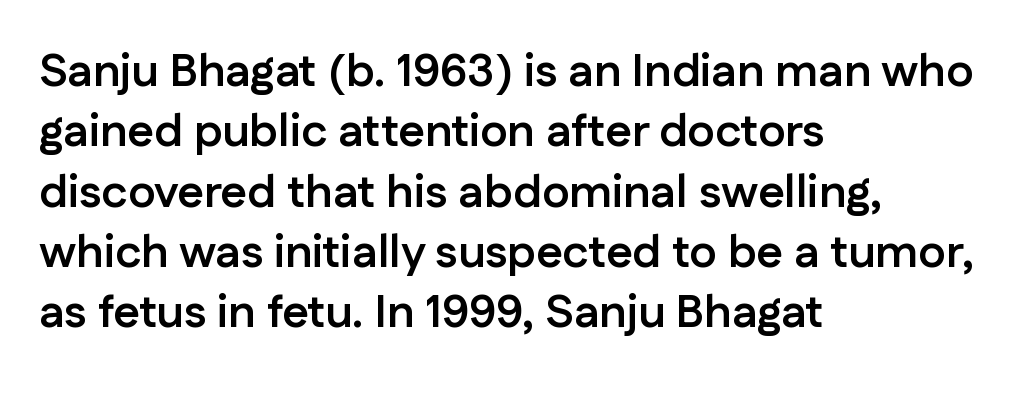
The characters display no serif detailing; their extremities are plain. Honestly, the row spacing looks completely unremarkable. Rendered with straight, roman letterforms. Note the varied advance widths — an 'i' is clearly narrower than an 'm'. Pretty heavy lettering here — definitely bold.
